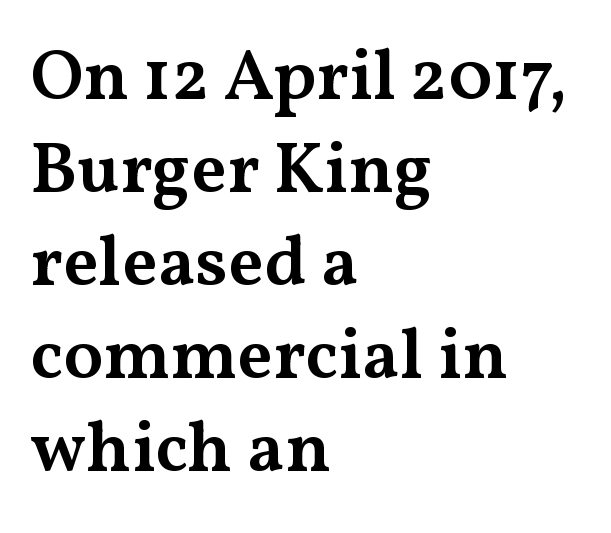
Q: Is the text bold? A: Semi-bold.
Q: Is the text italic (slanted)? A: No, it is upright.
Q: Is the typeface a serif or a sans-serif typeface? A: Serif.
Q: Is the text underlined? A: No.
Q: How is the paragraph aligned? A: Left-aligned.
Q: Is the spacing between letters normal or unusually wide? A: Normal.
Q: Is the spacing between lines tight, normal or loose? A: Normal.
Q: Width (condensed, normal, or wide)? A: Wide.
Q: Stroke contrast? A: Medium.
Q: x-height? A: Medium.
Q: Monospaced? A: No.
